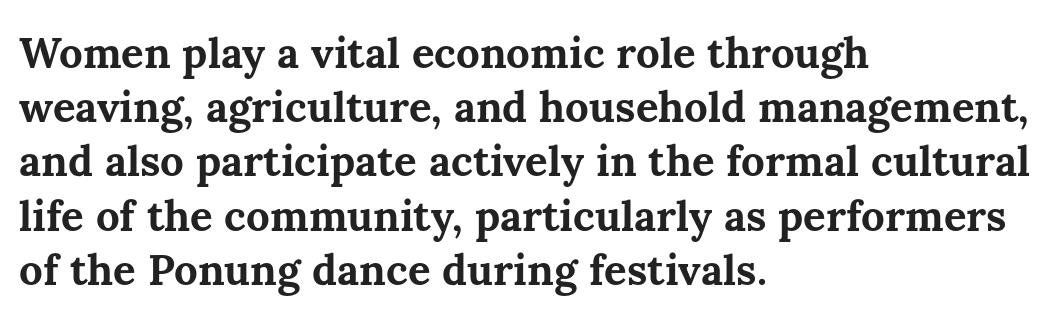
The image shows 42 px bold type, upright; set left-aligned, normal line spacing (1.29x), normal letter spacing, not underlined; medium stroke contrast and a medium x-height.
